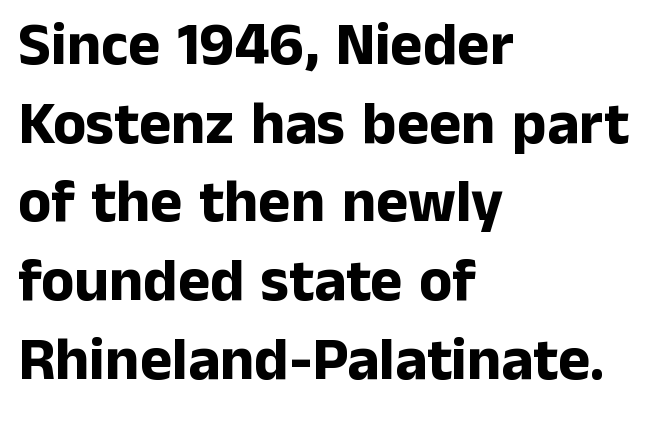
The image shows 61 px bold sans-serif type, upright; set left-aligned, normal line spacing (1.29x), normal letter spacing, not underlined; low stroke contrast and a medium x-height.
